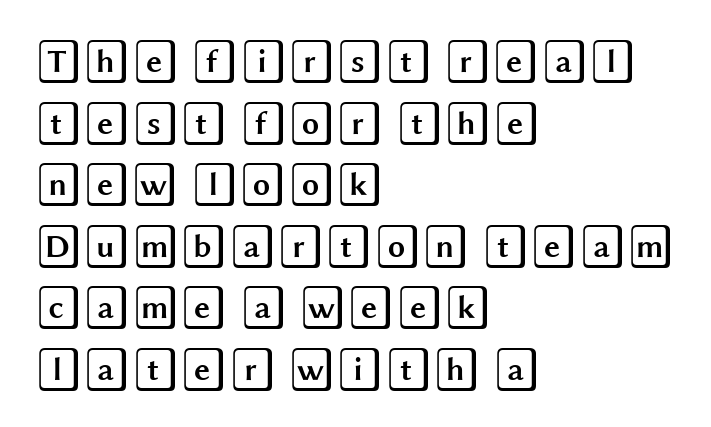
Q: Is the text italic (slanted)? A: No, it is upright.
Q: Is the text underlined? A: No.
Q: How is the paragraph aligned? A: Left-aligned.
Q: Is the spacing between letters normal or unusually wide? A: Normal.
Q: Is the spacing between lines tight, normal or loose? A: Normal.
Q: Width (condensed, normal, or wide)? A: Wide.
Q: x-height? A: Large.
